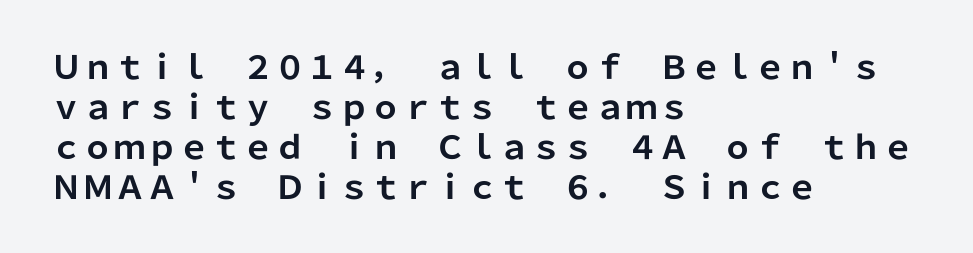
The image shows 32 px bold sans-serif type, upright; set left-aligned, normal line spacing (1.25x), normal letter spacing, not underlined; low stroke contrast and a medium x-height.
